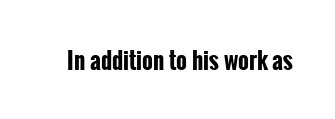
Notice how thick the strokes are: this is what a full bold looks like. In terms of letterspacing, this is plain default setting. The specimen omits any rule beneath the text block's lines. The lettering stays uniformly vertical, giving the passage a roman look.
